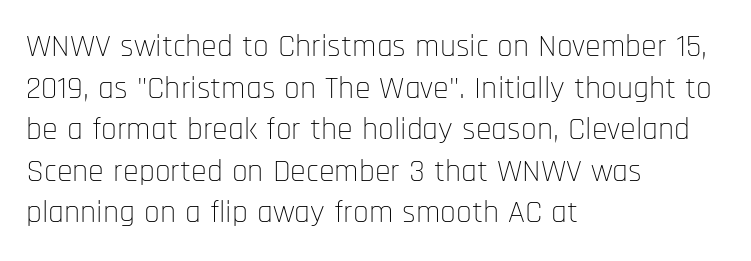
The font is comparable to plain body text, perhaps lighter. Spacing verdict: proportional, widths tailored to each character. The letterforms sit shoulder to shoulder at normal distance. This rendering uses left alignment, leaving the right contour irregular. This sample keeps an unexceptional amount of space between lines. Notice how the stems are strictly vertical — no italics here.
